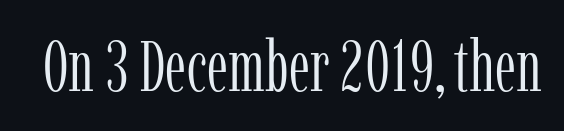
The image shows 72 px light, condensed serif type, upright; set normal letter spacing, not underlined; low stroke contrast and a medium x-height.
